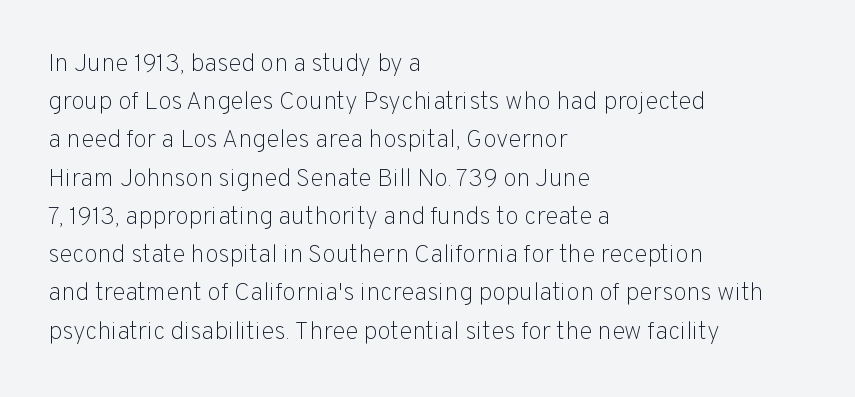
The glyphs are unaccompanied by any horizontal stroke below them. Posture: vertical. These lines keep a tight, regular rhythm from letter to letter. Interline gaps are of average width in this sample. The paragraph shown leans on its left margin.
